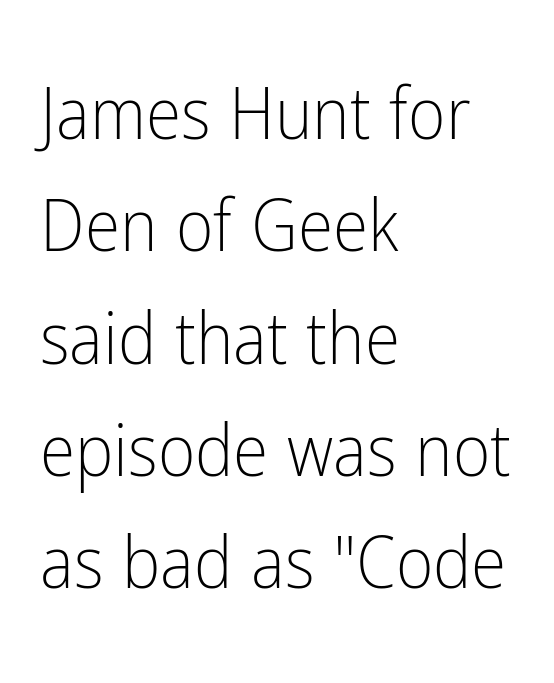
{"serif": "no", "italic": "no", "bold": "no", "weight": "light", "width": "condensed", "stroke_contrast": "low", "x_height": "medium", "monospaced": "no", "underline": "no", "align": "left", "line_spacing": "normal", "line_spacing_ratio": 1.56, "letter_spacing": "normal", "letter_spacing_em": 0.0, "glyph_px": 72}
